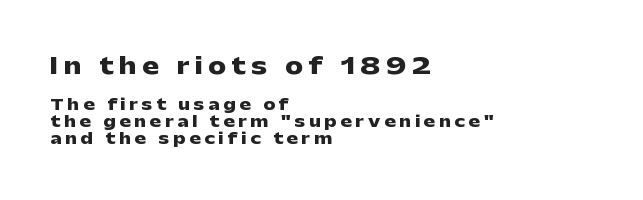
{"italic": "no", "bold": "yes", "underline": "no", "align": "left", "line_spacing": "tight", "line_spacing_ratio": 1.14, "letter_spacing": "wide", "letter_spacing_em": 0.26, "larger_block": "first", "size_ratio": 1.47, "glyph_px": 22}
